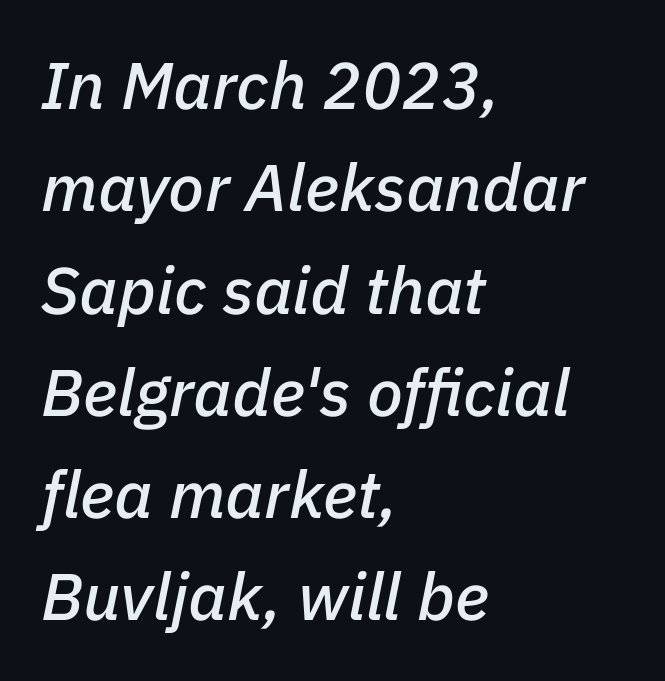
It's the slanting kind of type. Tracking here is standard; glyphs follow each other at the usual distance. Proportional: the letters do not fall into vertical columns. The block of text has a typical density, with ordinary space between rows.
